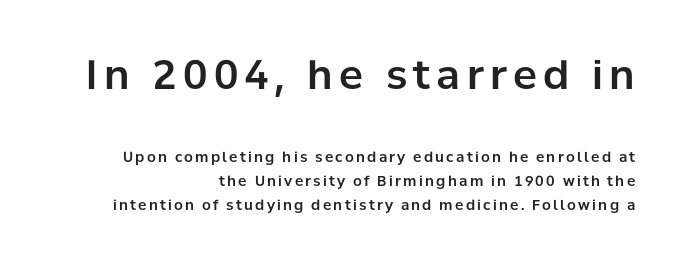
The image shows 40 px sans-serif type, upright; set right-aligned, line spacing 1.71x, not underlined; the first (top) block is 2.86x larger; low stroke contrast and a medium x-height.
